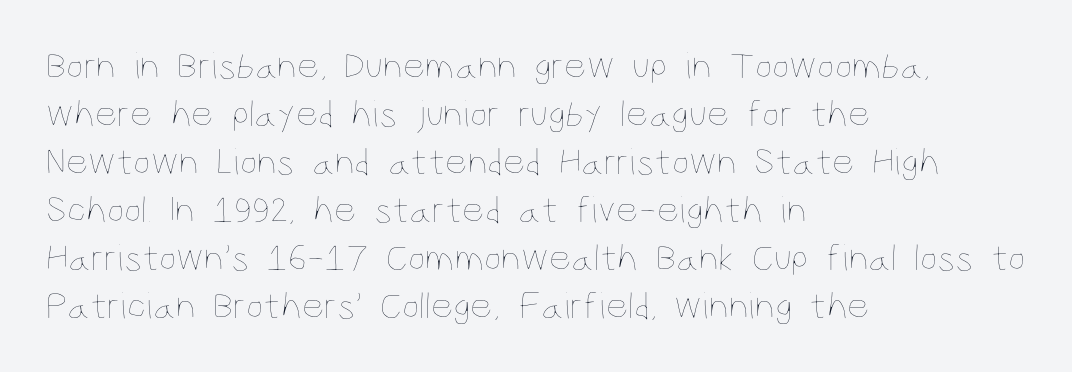
{"italic": "no", "bold": "no", "weight": "thin", "width": "condensed", "stroke_contrast": "low", "x_height": "large", "monospaced": "no", "underline": "no", "align": "left", "line_spacing_ratio": 1.23, "letter_spacing": "normal", "letter_spacing_em": 0.0, "glyph_px": 39}
